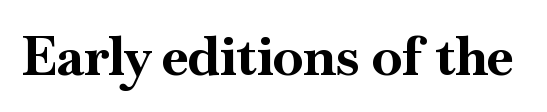
{"serif": "yes", "italic": "no", "bold": "yes", "weight": "bold", "width": "normal", "stroke_contrast": "high", "x_height": "small", "monospaced": "no", "underline": "no", "letter_spacing": "normal", "letter_spacing_em": 0.0, "glyph_px": 54}
